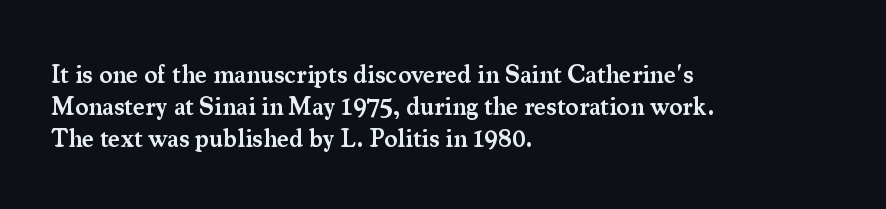
{"italic": "no", "bold": "semi", "underline": "no", "align": "left", "line_spacing": "normal", "line_spacing_ratio": 1.28, "letter_spacing": "normal", "letter_spacing_em": 0.0, "glyph_px": 25}
